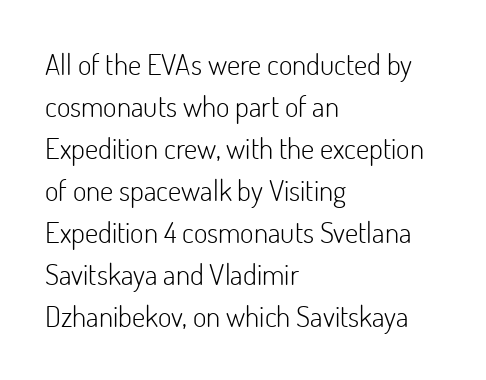
The letters sit at their default tracking, neither squeezed nor spread. Leading: standard. Varying glyph widths throughout — classic text-font behaviour. Visually the block forms a straight wall on the left and a jagged coastline on the right. This reads as an unemphasized weight, regular at the heaviest. This is the regular roman posture of the typeface.
